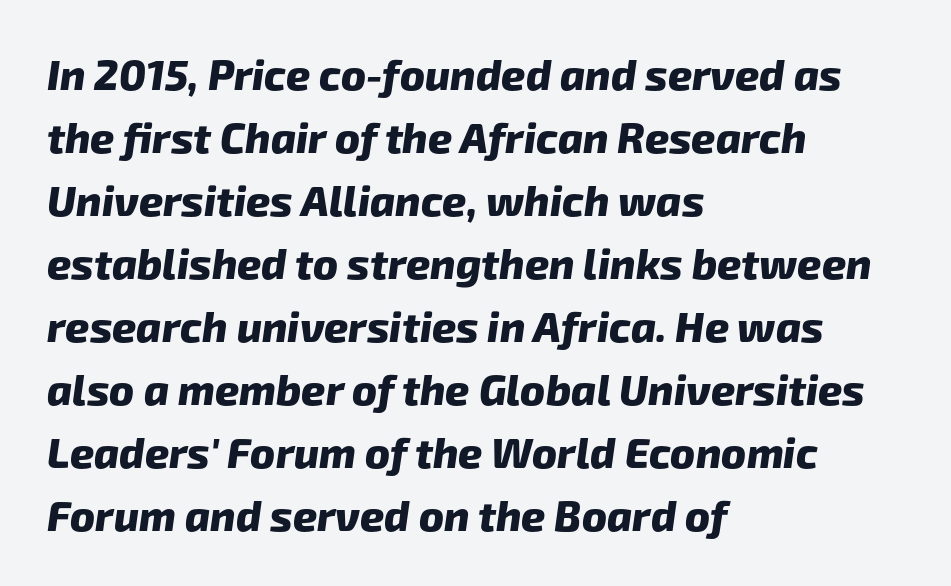
{"serif": "no", "bold": "yes", "weight": "heavy", "width": "normal", "stroke_contrast": "low", "x_height": "medium", "monospaced": "no", "underline": "no", "align": "left", "line_spacing": "normal", "line_spacing_ratio": 1.5, "letter_spacing": "normal", "letter_spacing_em": 0.0, "glyph_px": 42}
